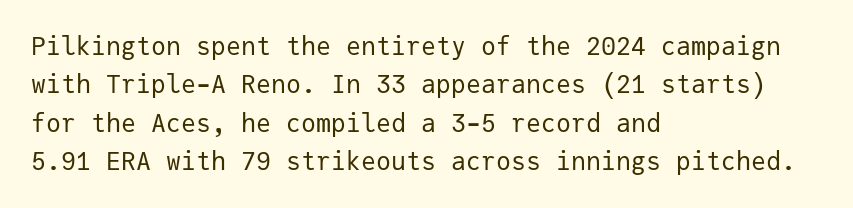
The image shows 25 px text type, upright; set left-aligned, normal line spacing (1.54x), normal letter spacing, not underlined.
